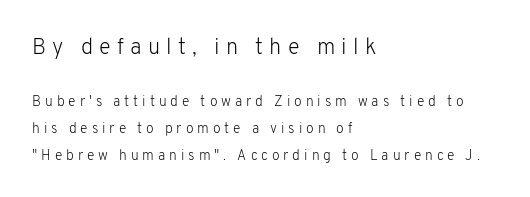
Q: Is the text bold? A: No.
Q: Is the text italic (slanted)? A: No, it is upright.
Q: Is the text underlined? A: No.
Q: How is the paragraph aligned? A: Left-aligned.
Q: Is the spacing between letters normal or unusually wide? A: Unusually wide.
Q: Is the spacing between lines tight, normal or loose? A: Loose.
Q: Which block of text is set in a larger size, the first (top) or the second (bottom)? A: The first (top) one.
